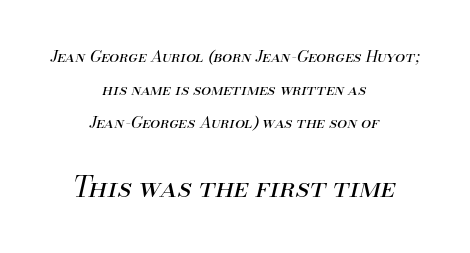
Q: Is the text bold? A: No.
Q: Is the text italic (slanted)? A: Yes, it leans right by about 13 degrees.
Q: Is the text underlined? A: No.
Q: How is the paragraph aligned? A: Centered.
Q: Is the spacing between letters normal or unusually wide? A: Normal.
Q: Is the spacing between lines tight, normal or loose? A: Loose.
Q: Which block of text is set in a larger size, the first (top) or the second (bottom)? A: The second (bottom) one.
Q: Width (condensed, normal, or wide)? A: Normal.
Q: Stroke contrast? A: Medium.
Q: x-height? A: Small.
Q: Monospaced? A: No.
